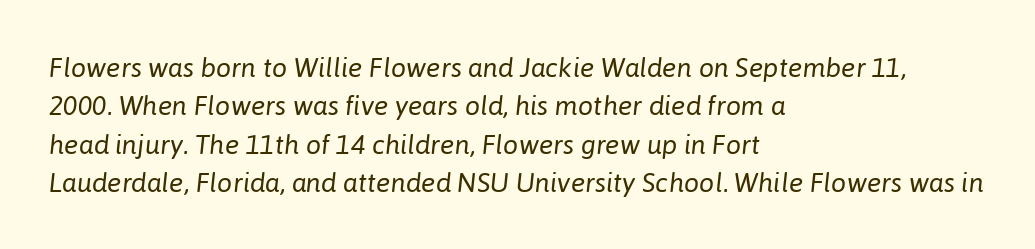
Q: Is the text bold? A: No.
Q: Is the text italic (slanted)? A: Yes, it leans right by about 6 degrees.
Q: Is the text underlined? A: No.
Q: How is the paragraph aligned? A: Left-aligned.
Q: Is the spacing between letters normal or unusually wide? A: Normal.
Q: Is the spacing between lines tight, normal or loose? A: Normal.
